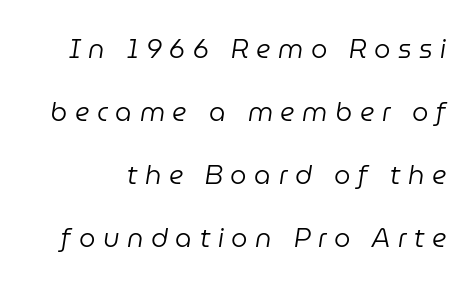
The image shows 26 px text type, italic (leaning right); set loose line spacing (2.42x), unusually wide letter spacing (+0.29 em), not underlined.
